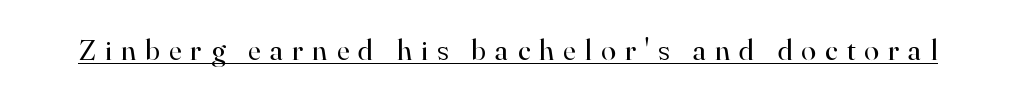
The image shows 30 px regular-weight serif type, upright; set unusually wide letter spacing (+0.31 em), underlined; high stroke contrast and a small x-height.
